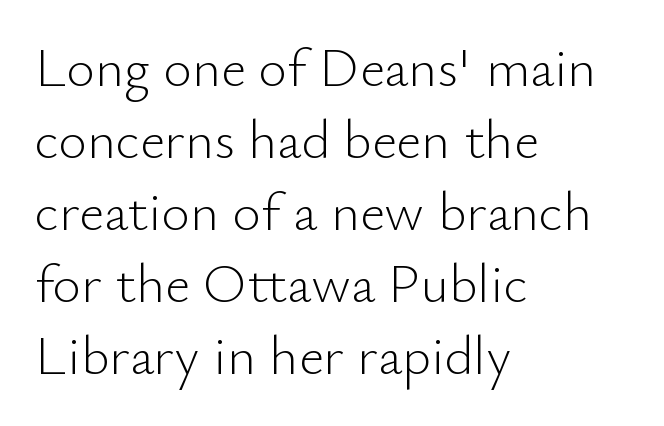
Serif or sans? Sans — the stroke terminals are bare. When letters stand straight like this, we call the style roman or upright. Decoration check: the copy has no underline. Look at the tracking — it's just the regular setting, nothing added.
